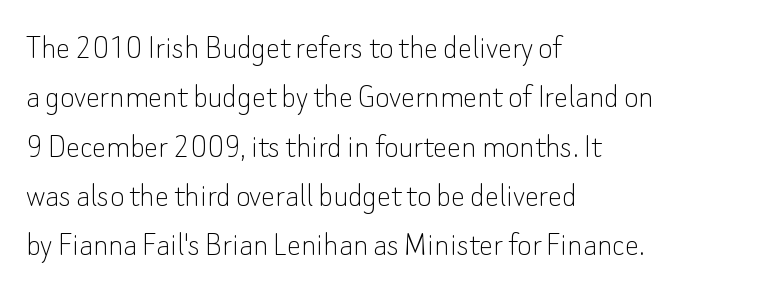
{"serif": "no", "italic": "no", "bold": "no", "weight": "thin", "width": "normal", "stroke_contrast": "low", "x_height": "small", "monospaced": "no", "underline": "no", "align": "left", "line_spacing": "normal", "line_spacing_ratio": 1.41, "letter_spacing": "normal", "letter_spacing_em": 0.0, "glyph_px": 35}
